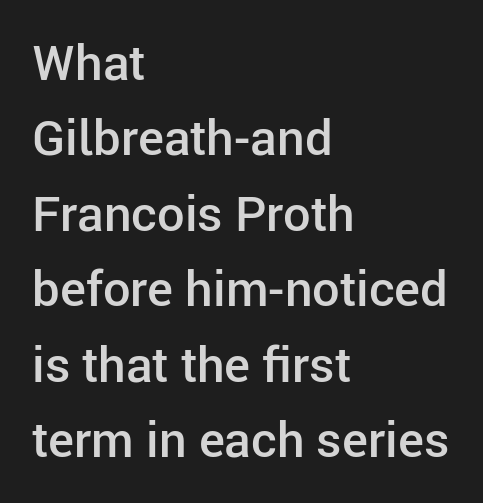
The image shows 49 px semibold sans-serif type, upright; set left-aligned, normal line spacing (1.54x), normal letter spacing, not underlined; low stroke contrast and a medium x-height.
